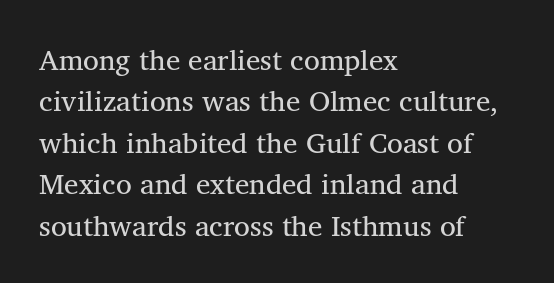
Q: Is the text bold? A: No.
Q: Is the text italic (slanted)? A: No, it is upright.
Q: Is the typeface a serif or a sans-serif typeface? A: Serif.
Q: Is the text underlined? A: No.
Q: How is the paragraph aligned? A: Left-aligned.
Q: Is the spacing between letters normal or unusually wide? A: Normal.
Q: Is the spacing between lines tight, normal or loose? A: Normal.
Q: Width (condensed, normal, or wide)? A: Normal.
Q: Stroke contrast? A: Medium.
Q: x-height? A: Medium.
Q: Monospaced? A: No.
